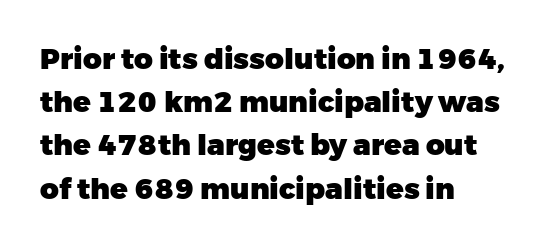
{"serif": "no", "italic": "no", "bold": "yes", "weight": "heavy", "width": "normal", "stroke_contrast": "low", "x_height": "medium", "monospaced": "no", "underline": "no", "align": "left", "line_spacing": "normal", "line_spacing_ratio": 1.49, "letter_spacing": "normal", "letter_spacing_em": 0.0, "glyph_px": 29}
